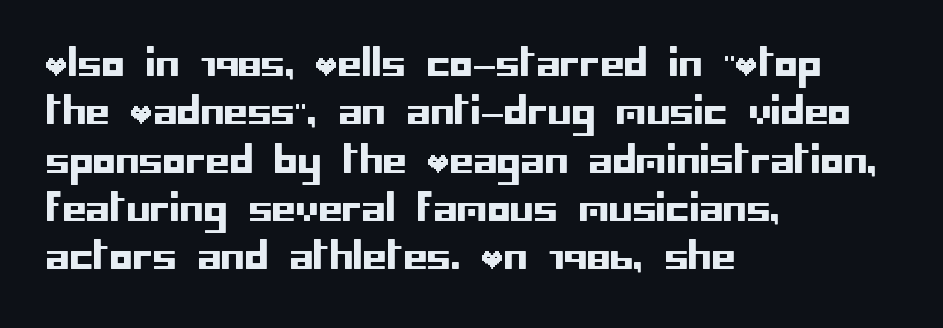
Nope, no serifs anywhere on these letters. Upright lettering throughout. The rendering keeps characters at their native spacing. Descenders are the only things crossing below the line.
